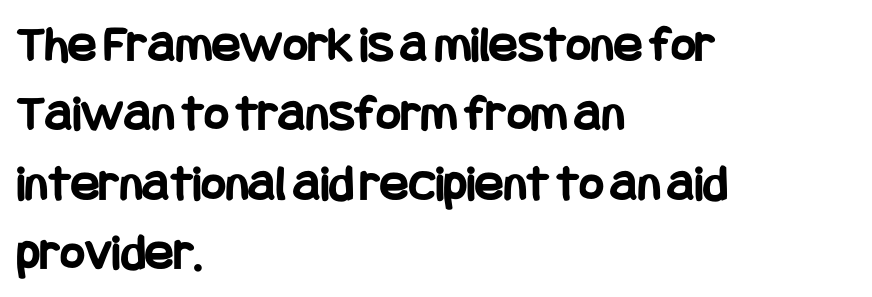
The image shows 53 px bold, condensed sans-serif type, upright; set left-aligned, normal line spacing (1.31x), normal letter spacing, not underlined; low stroke contrast and a large x-height.
